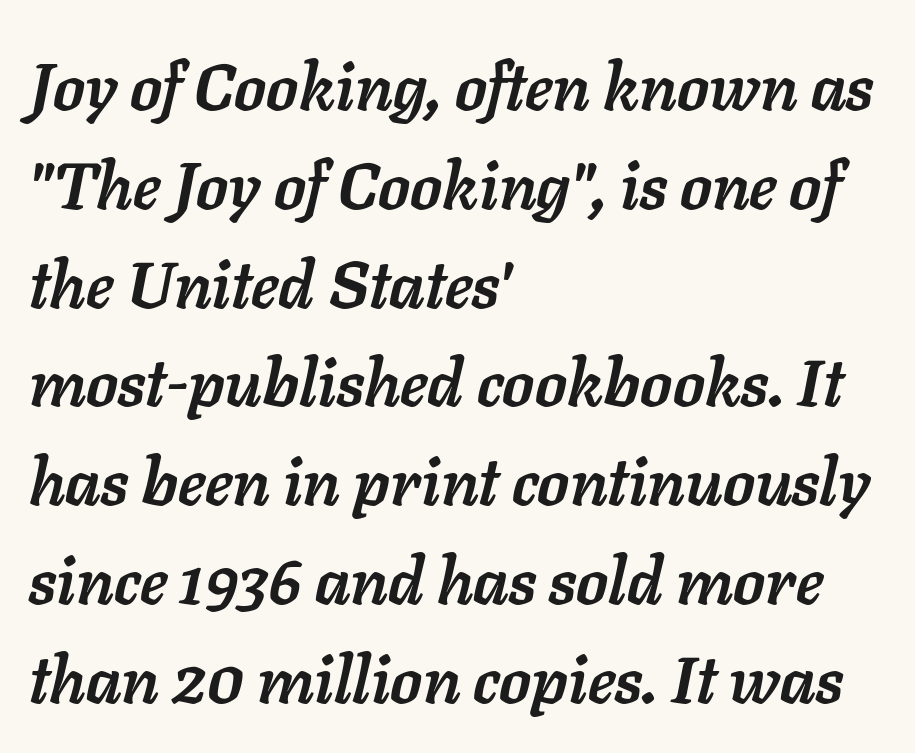
{"italic": "yes", "lean": "right", "slant_degrees": 11, "bold": "yes", "weight": "semibold", "width": "normal", "stroke_contrast": "low", "x_height": "medium", "monospaced": "no", "underline": "no", "align": "left", "line_spacing": "normal", "line_spacing_ratio": 1.52, "letter_spacing": "normal", "letter_spacing_em": 0.0, "glyph_px": 65}
